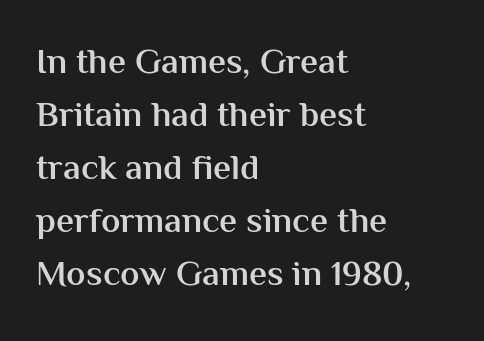
{"serif": "no", "italic": "no", "bold": "semi", "weight": "semibold", "width": "normal", "stroke_contrast": "medium", "x_height": "medium", "monospaced": "no", "underline": "no", "align": "left", "line_spacing": "normal", "line_spacing_ratio": 1.47, "letter_spacing": "normal", "letter_spacing_em": 0.0, "glyph_px": 36}
